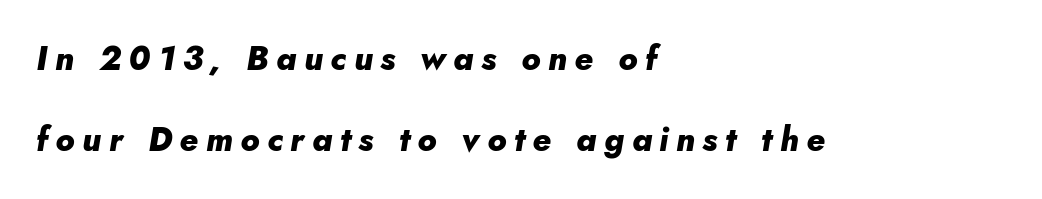
The image shows 33 px heavy type, italic (leaning right); set left-aligned, loose line spacing (2.44x), unusually wide letter spacing (+0.23 em), not underlined; low stroke contrast and a small x-height.
